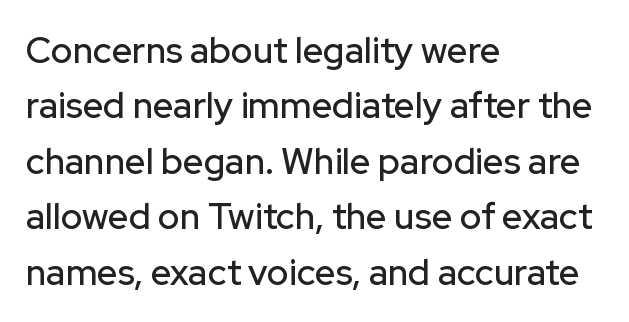
The image shows 36 px sans-serif type, upright; set left-aligned, normal line spacing (1.54x), normal letter spacing, not underlined; low stroke contrast and a medium x-height.
